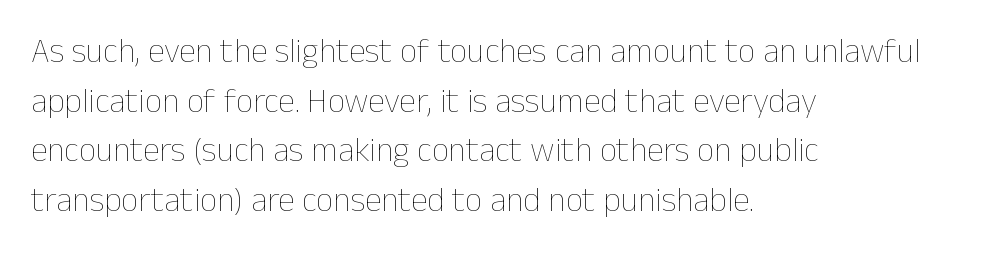
Q: Is the text bold? A: No.
Q: Is the text italic (slanted)? A: No, it is upright.
Q: Is the text underlined? A: No.
Q: How is the paragraph aligned? A: Left-aligned.
Q: Is the spacing between letters normal or unusually wide? A: Normal.
Q: Is the spacing between lines tight, normal or loose? A: Normal.
Q: Width (condensed, normal, or wide)? A: Normal.
Q: Stroke contrast? A: Low.
Q: x-height? A: Medium.
Q: Monospaced? A: No.
